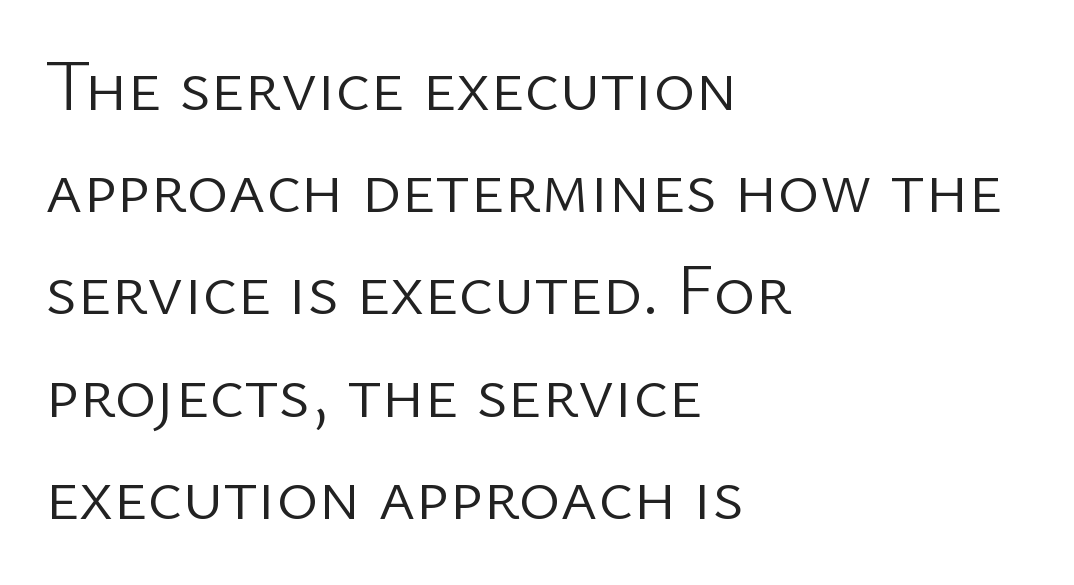
Proportional: the letters do not fall into vertical columns. Short and long lines alike share a common starting point at left. The lettering holds an erect, upright posture throughout. Counters stay open thanks to moderate or lighter strokes. To sum up the face: it is a sans, with no serifs.
